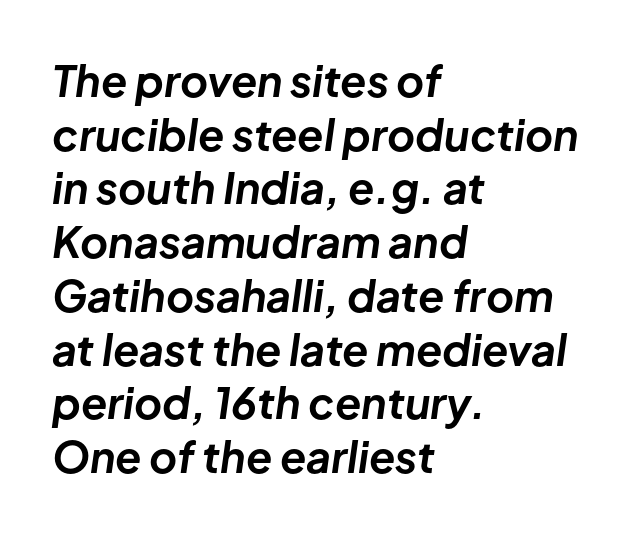
{"italic": "yes", "lean": "right", "slant_degrees": 8, "bold": "yes", "weight": "bold", "width": "normal", "stroke_contrast": "low", "x_height": "medium", "monospaced": "no", "underline": "no", "align": "left", "line_spacing": "normal", "line_spacing_ratio": 1.25, "letter_spacing": "normal", "letter_spacing_em": 0.0, "glyph_px": 43}
